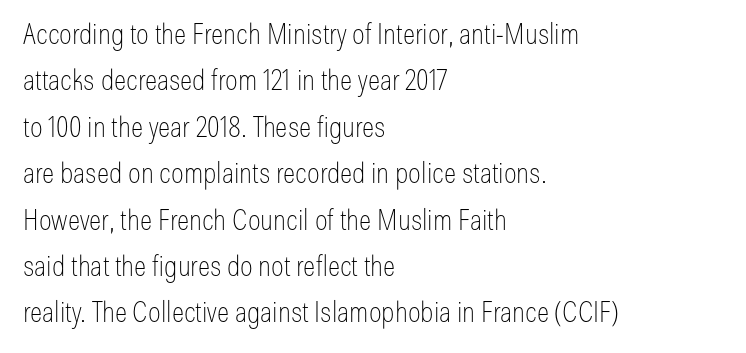
The passage shown is typed in a proportional face where columns would drift. Weight: in the light-to-regular range. Interline gaps are of average width in this sample. Unlike a traditional serif, this face leaves its strokes unadorned. Tall strokes in this sample are plumb rather than angled.
